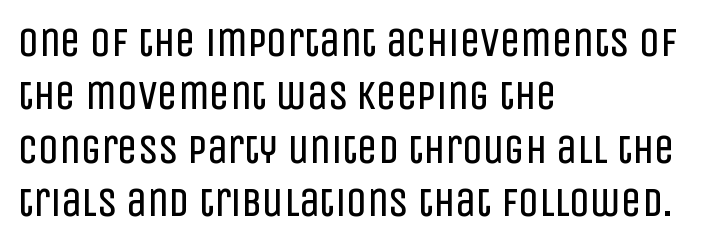
The image shows 41 px regular-weight, condensed sans-serif type, upright; set left-aligned, normal line spacing (1.3x), normal letter spacing, not underlined; low stroke contrast and a large x-height.
